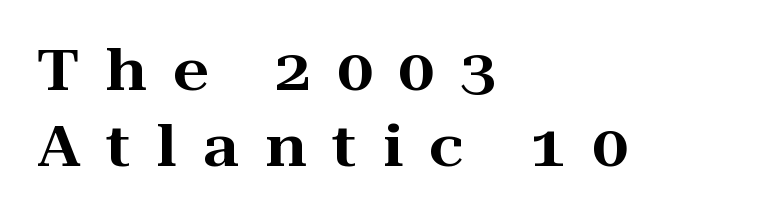
Q: Is the text italic (slanted)? A: No, it is upright.
Q: Is the typeface a serif or a sans-serif typeface? A: Serif.
Q: Is the text underlined? A: No.
Q: How is the paragraph aligned? A: Left-aligned.
Q: Is the spacing between letters normal or unusually wide? A: Unusually wide.
Q: Is the spacing between lines tight, normal or loose? A: Normal.
Q: Width (condensed, normal, or wide)? A: Wide.
Q: Stroke contrast? A: High.
Q: x-height? A: Medium.
Q: Monospaced? A: No.
